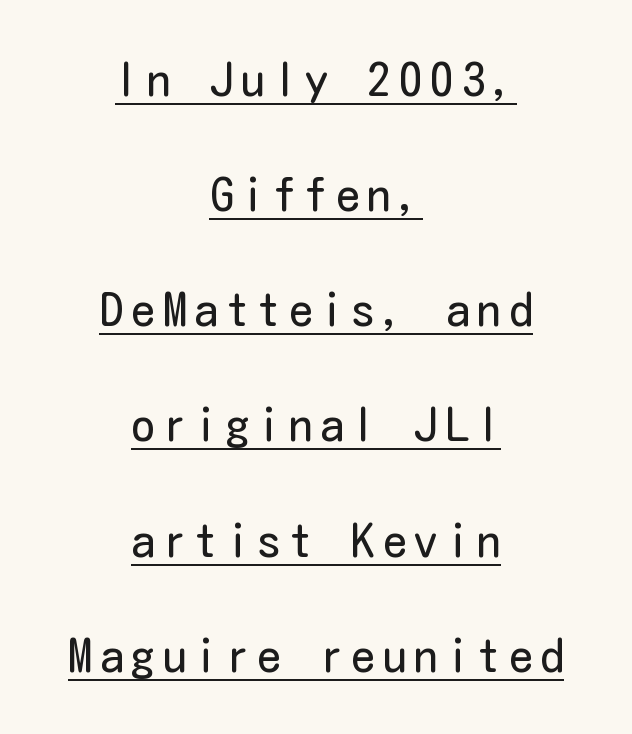
{"serif": "no", "italic": "no", "bold": "no", "weight": "regular", "width": "condensed", "stroke_contrast": "low", "x_height": "medium", "underline": "yes", "align": "center", "line_spacing": "loose", "line_spacing_ratio": 2.45, "glyph_px": 47}
